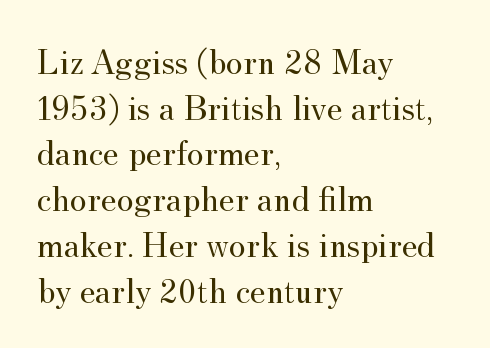
Is this a fixed-width face? No — the glyphs have proportional, varying widths. Look at the bottom of the vertical strokes: they flare into serifs here. Between one letter and the next there's only the usual sliver of space. Posture: upright roman. The lines are quadded left. Descenders are the only things crossing below the line.
